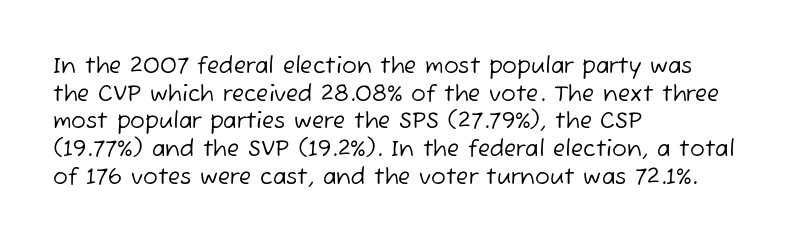
The paragraph has a hard left edge and a soft right edge. The face used here is rendered with its standard letterfit. Heaviness? Minimal to ordinary, like unemphasized prose. The foot of each line stays bare and open.
